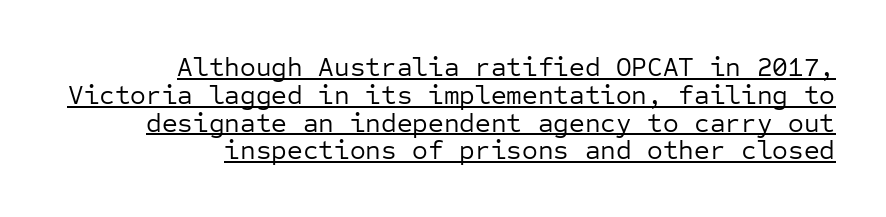
{"italic": "no", "bold": "no", "underline": "yes", "align": "right", "line_spacing": "tight", "line_spacing_ratio": 1.03, "letter_spacing": "normal", "letter_spacing_em": 0.0, "glyph_px": 27}
